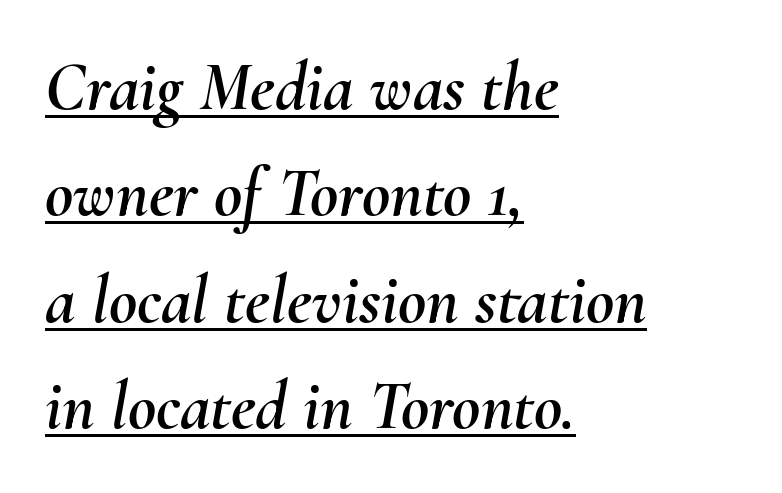
Q: Is the text italic (slanted)? A: Yes, it leans right by about 10 degrees.
Q: Is the text underlined? A: Yes.
Q: How is the paragraph aligned? A: Left-aligned.
Q: Is the spacing between letters normal or unusually wide? A: Normal.
Q: Is the spacing between lines tight, normal or loose? A: Normal.
Q: Width (condensed, normal, or wide)? A: Normal.
Q: Stroke contrast? A: Medium.
Q: x-height? A: Small.
Q: Monospaced? A: No.
